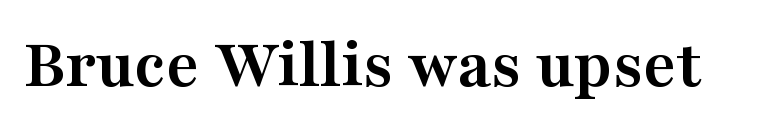
Old-style or modern, the face here clearly has serifs. Is the letter spacing exaggerated? No — it looks like the ordinary default. This is the regular roman posture of the typeface. No word sits above an underline.
